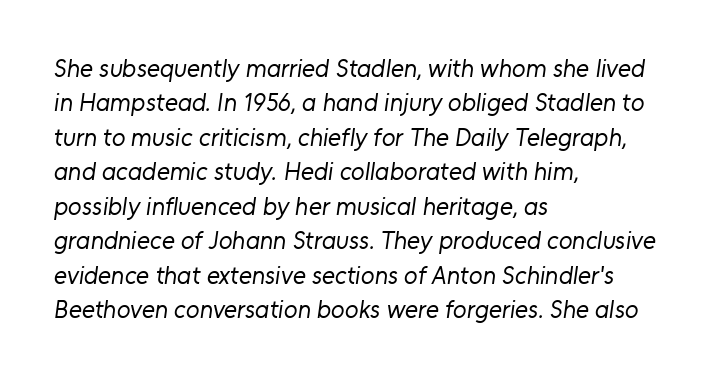
Q: Is the text bold? A: No.
Q: Is the text underlined? A: No.
Q: How is the paragraph aligned? A: Left-aligned.
Q: Is the spacing between letters normal or unusually wide? A: Normal.
Q: Is the spacing between lines tight, normal or loose? A: Normal.
